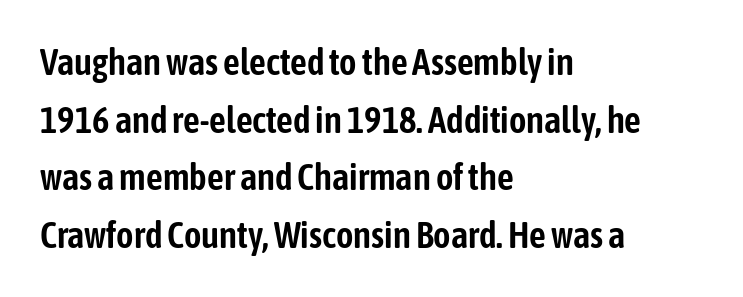
{"serif": "no", "italic": "no", "width": "condensed", "stroke_contrast": "low", "x_height": "medium", "monospaced": "no", "underline": "no", "align": "left", "line_spacing": "normal", "line_spacing_ratio": 1.56, "letter_spacing": "normal", "letter_spacing_em": 0.0, "glyph_px": 37}
